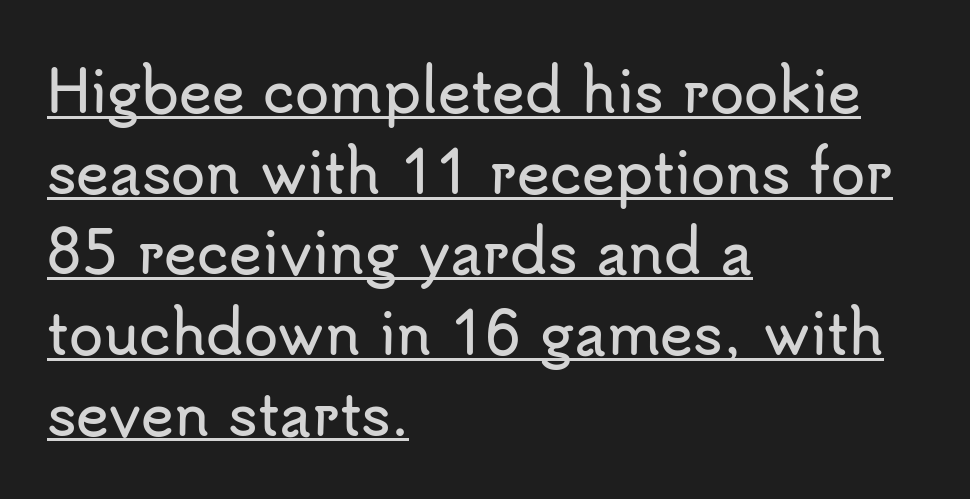
Q: Is the text italic (slanted)? A: No, it is upright.
Q: Is the typeface a serif or a sans-serif typeface? A: Sans-serif.
Q: Is the text underlined? A: Yes.
Q: How is the paragraph aligned? A: Left-aligned.
Q: Is the spacing between letters normal or unusually wide? A: Normal.
Q: Is the spacing between lines tight, normal or loose? A: Normal.
Q: Width (condensed, normal, or wide)? A: Normal.
Q: Stroke contrast? A: Low.
Q: x-height? A: Small.
Q: Monospaced? A: No.
